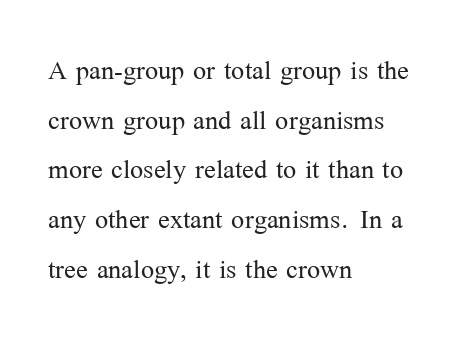
Q: Is the text bold? A: No.
Q: Is the text italic (slanted)? A: No, it is upright.
Q: Is the typeface a serif or a sans-serif typeface? A: Serif.
Q: Is the text underlined? A: No.
Q: How is the paragraph aligned? A: Left-aligned.
Q: Is the spacing between letters normal or unusually wide? A: Normal.
Q: Is the spacing between lines tight, normal or loose? A: Normal.
Q: Width (condensed, normal, or wide)? A: Normal.
Q: Stroke contrast? A: Medium.
Q: x-height? A: Medium.
Q: Monospaced? A: No.
